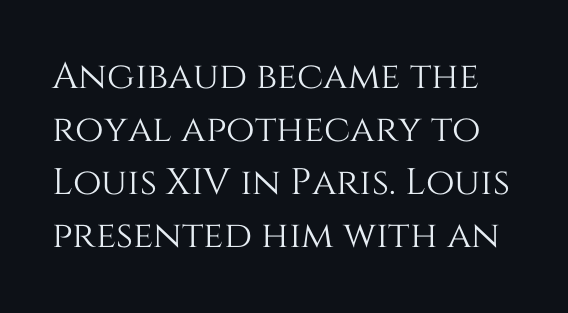
Q: Is the text italic (slanted)? A: No, it is upright.
Q: Is the text underlined? A: No.
Q: Is the spacing between letters normal or unusually wide? A: Normal.
Q: Is the spacing between lines tight, normal or loose? A: Normal.
Q: Width (condensed, normal, or wide)? A: Normal.
Q: Stroke contrast? A: Medium.
Q: x-height? A: Large.
Q: Monospaced? A: No.
